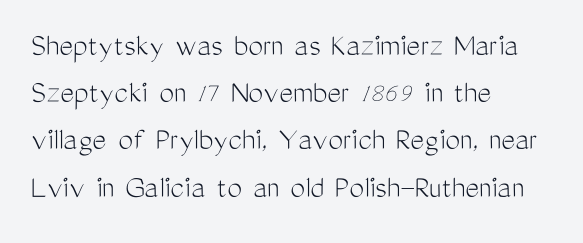
Nope, no serifs anywhere on these letters. Each row of text sits above clean, open space. Short note: letters normally spaced. What's the leading like? Ordinary, nothing unusual.
